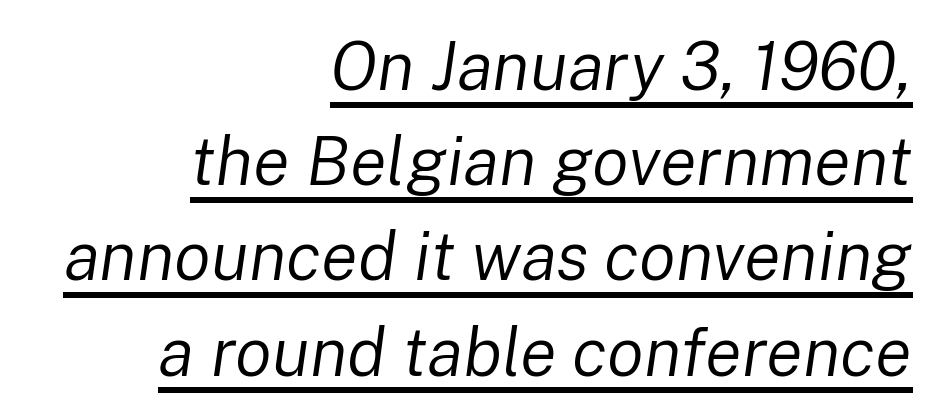
{"italic": "yes", "lean": "right", "slant_degrees": 8, "bold": "no", "weight": "regular", "width": "normal", "stroke_contrast": "low", "x_height": "medium", "monospaced": "no", "underline": "yes", "align": "right", "line_spacing": "normal", "line_spacing_ratio": 1.4, "letter_spacing": "normal", "letter_spacing_em": 0.0, "glyph_px": 68}
